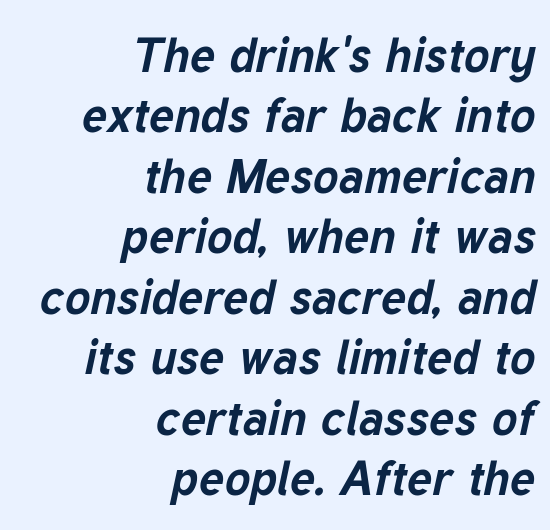
Q: Is the text bold? A: Yes.
Q: Is the text italic (slanted)? A: Yes, it leans right by about 12 degrees.
Q: Is the text underlined? A: No.
Q: How is the paragraph aligned? A: Right-aligned.
Q: Is the spacing between letters normal or unusually wide? A: Normal.
Q: Is the spacing between lines tight, normal or loose? A: Normal.
Q: Width (condensed, normal, or wide)? A: Normal.
Q: Stroke contrast? A: Low.
Q: x-height? A: Medium.
Q: Monospaced? A: No.
